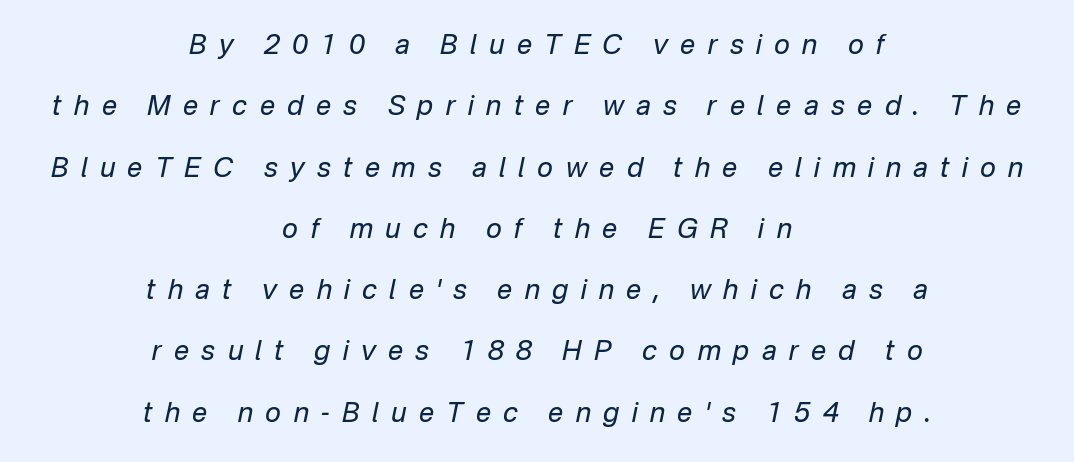
Q: Is the text bold? A: No.
Q: Is the text italic (slanted)? A: Yes, it leans right by about 12 degrees.
Q: Is the text underlined? A: No.
Q: How is the paragraph aligned? A: Centered.
Q: Is the spacing between letters normal or unusually wide? A: Unusually wide.
Q: Is the spacing between lines tight, normal or loose? A: Loose.
